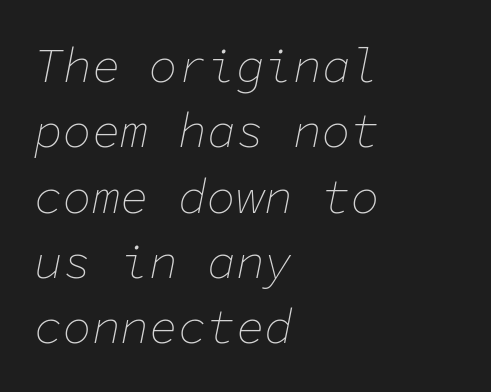
{"italic": "yes", "lean": "right", "slant_degrees": 11, "bold": "no", "weight": "thin", "width": "normal", "stroke_contrast": "low", "x_height": "medium", "monospaced": "yes", "underline": "no", "align": "left", "line_spacing": "normal", "line_spacing_ratio": 1.36, "letter_spacing": "normal", "letter_spacing_em": 0.0, "glyph_px": 48}
